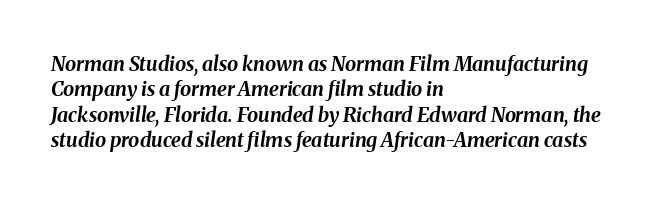
Q: Is the text bold? A: Yes.
Q: Is the text italic (slanted)? A: Yes, it leans right by about 8 degrees.
Q: Is the text underlined? A: No.
Q: How is the paragraph aligned? A: Left-aligned.
Q: Is the spacing between letters normal or unusually wide? A: Normal.
Q: Is the spacing between lines tight, normal or loose? A: Normal.
